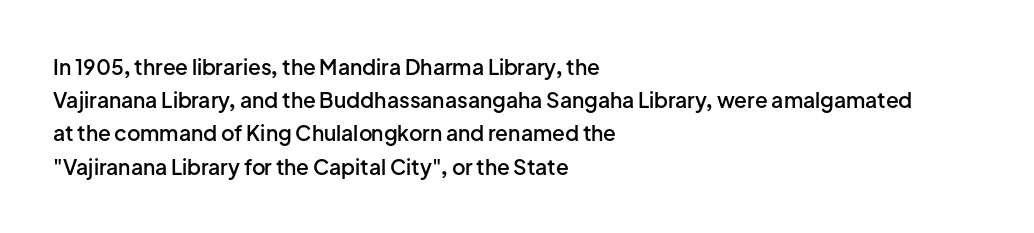
{"italic": "no", "bold": "semi", "underline": "no", "align": "left", "line_spacing": "normal", "line_spacing_ratio": 1.58, "letter_spacing": "normal", "letter_spacing_em": 0.0, "glyph_px": 21}
